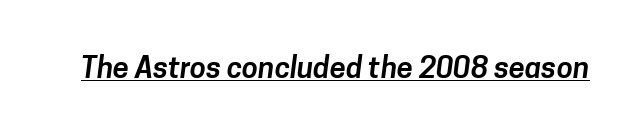
These characters rest on top of a visible drawn line. Here the designer chose a conventional face with non-uniform glyph widths. In terms of letterform style, serifs are entirely absent. Is the letter spacing exaggerated? No — it looks like the ordinary default.
